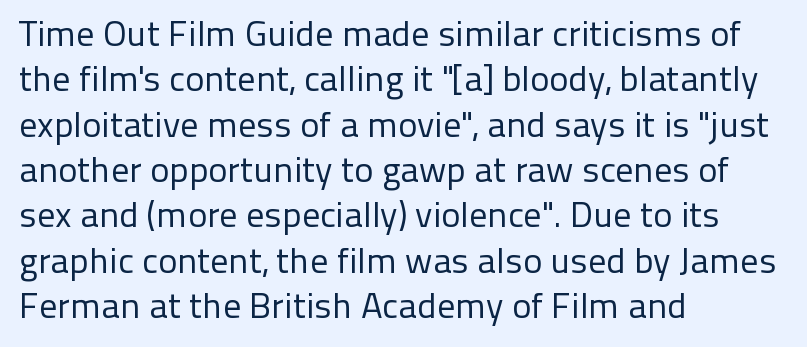
{"serif": "no", "italic": "no", "bold": "no", "weight": "regular", "width": "normal", "stroke_contrast": "low", "x_height": "medium", "monospaced": "no", "underline": "no", "align": "left", "line_spacing": "normal", "line_spacing_ratio": 1.26, "letter_spacing": "normal", "letter_spacing_em": 0.0, "glyph_px": 36}
